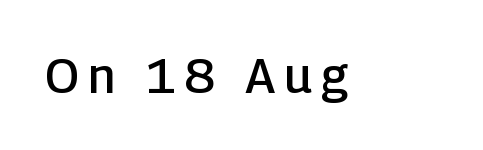
The image shows 49 px semibold sans-serif type, upright; set not underlined; low stroke contrast and a medium x-height.
